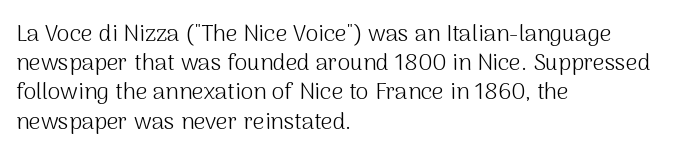
The image shows 23 px text type, upright; set left-aligned, normal line spacing (1.27x), normal letter spacing, not underlined.
